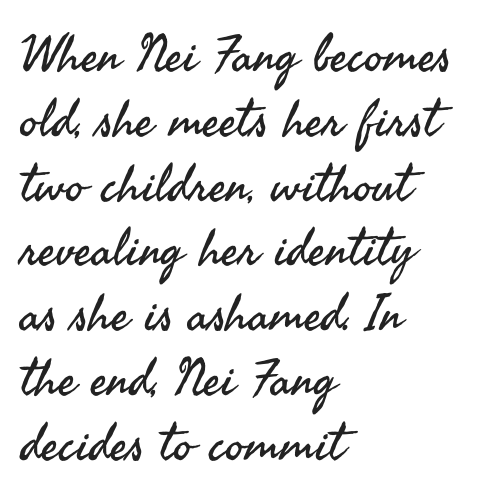
{"serif": "no", "bold": "no", "weight": "regular", "width": "normal", "stroke_contrast": "medium", "x_height": "small", "monospaced": "no", "underline": "no", "align": "left", "line_spacing": "normal", "line_spacing_ratio": 1.27, "letter_spacing": "normal", "letter_spacing_em": 0.0, "glyph_px": 51}
